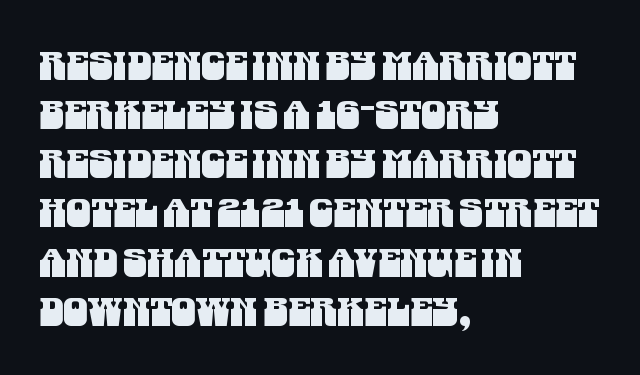
{"serif": "no", "width": "condensed", "stroke_contrast": "medium", "x_height": "large", "monospaced": "no", "underline": "no", "align": "left", "line_spacing": "normal", "line_spacing_ratio": 1.26, "letter_spacing": "normal", "letter_spacing_em": 0.0, "glyph_px": 39}
